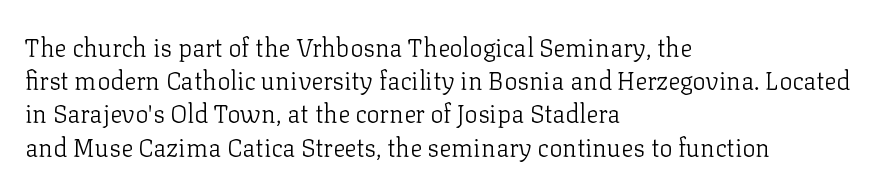
These lines sit exactly where default settings would place them. Decoration check: the copy has no underline. The typeface has the unassuming heft of standard copy or less. Horizontal alignment here is leftward, the default for most running prose.
